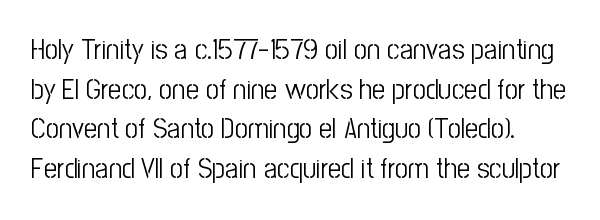
The font is comparable to plain body text, perhaps lighter. The rows are spaced the way most documents space them. The letters stand straight up with perfectly vertical stems. Clear beneath every line of the passage.
